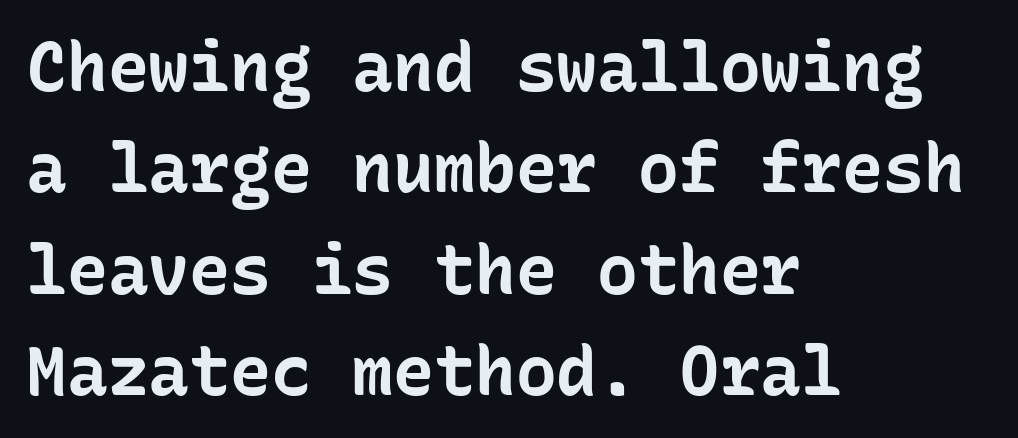
Think of a typewriter: that constant character pitch is what you see here. Every letter is thick-stroked: bold, no question. This rendering employs a face without finishing strokes, i.e., a sans-serif. Ordinary non-slanted type is in use. Horizontal alignment here is leftward, the default for most running prose.
